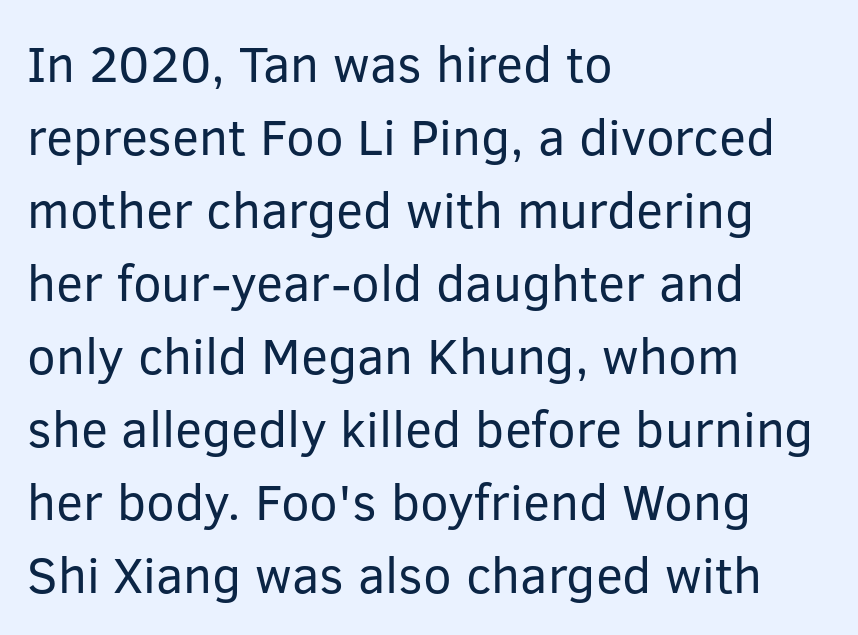
The image shows 51 px regular-weight sans-serif type, upright; set left-aligned, normal line spacing (1.43x), normal letter spacing, not underlined; low stroke contrast and a medium x-height.
